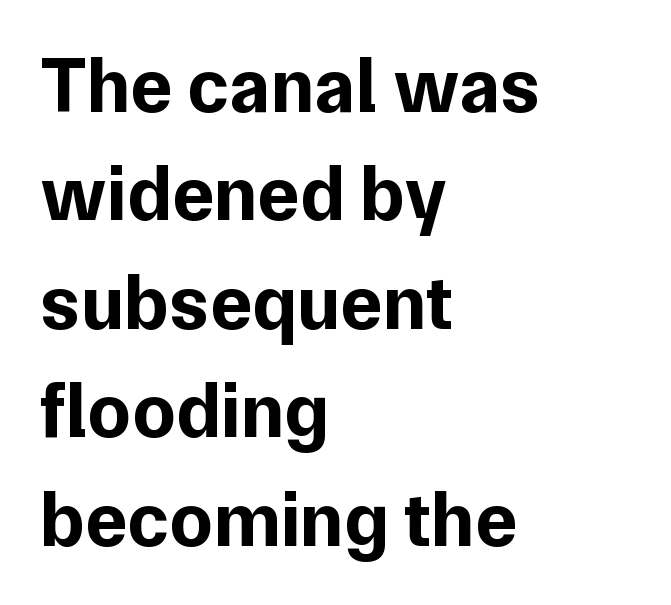
The image shows 78 px bold sans-serif type, upright; set left-aligned, normal line spacing (1.39x), normal letter spacing, not underlined; low stroke contrast and a medium x-height.
